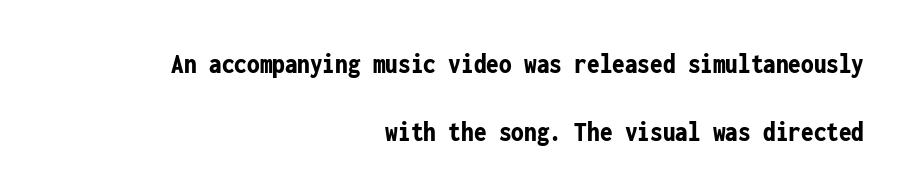
Check the space under the baseline: it is left empty. Whoever set this chose breathing room over compactness in the vertical rhythm. The sample has been set heavy, in full bold. A flush-right, rag-left setting is used for this passage. The gaps between neighbouring characters are ordinary and unremarkable.
